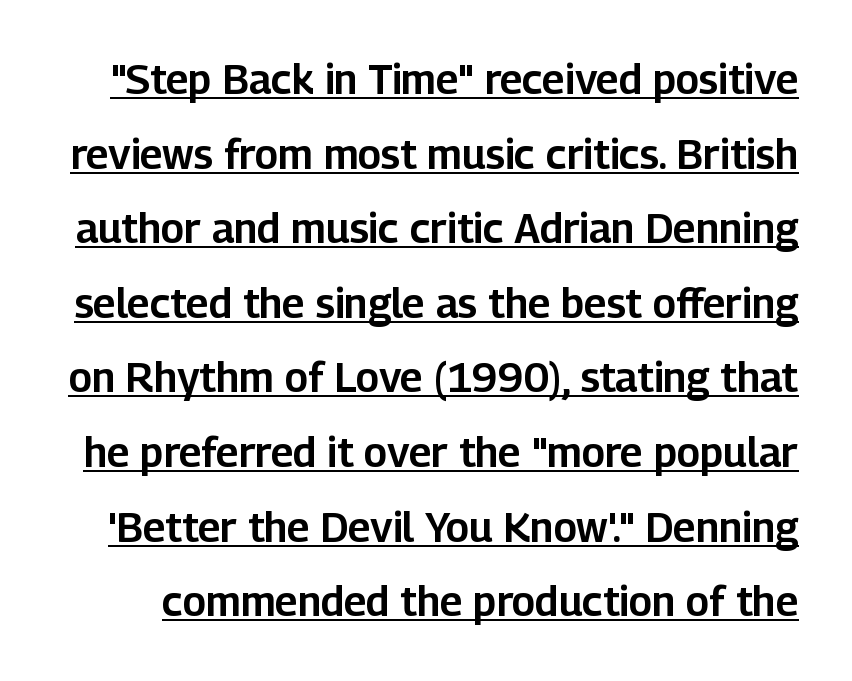
Spacing verdict: proportional, widths tailored to each character. The passage shown has conventional tracking throughout. This is underlined copy, the kind a proofreader might mark for attention. Upright lettering throughout. Examine the stroke ends and you'll find no serifs.
